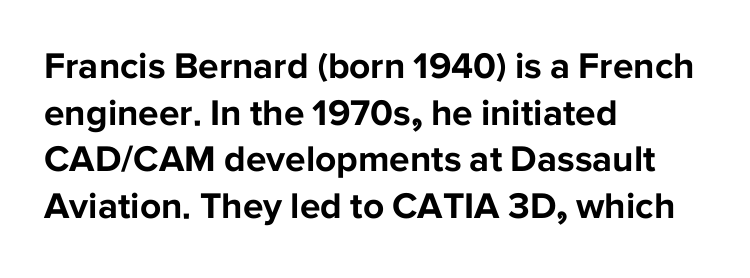
The image shows 37 px bold sans-serif type, upright; set left-aligned, normal line spacing (1.26x), normal letter spacing, not underlined; low stroke contrast and a medium x-height.
